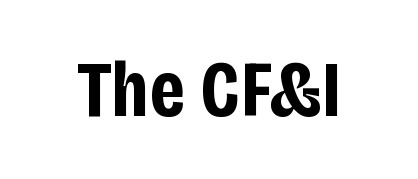
Heavy-handed strokes throughout: this text is bold. You can tell from the bare stems that sans-serif type was used. Looks like regular typesetting: each glyph gets only the width it needs. The letters stand upright; this is a roman face. Honestly, there is no underline to notice here at all.
